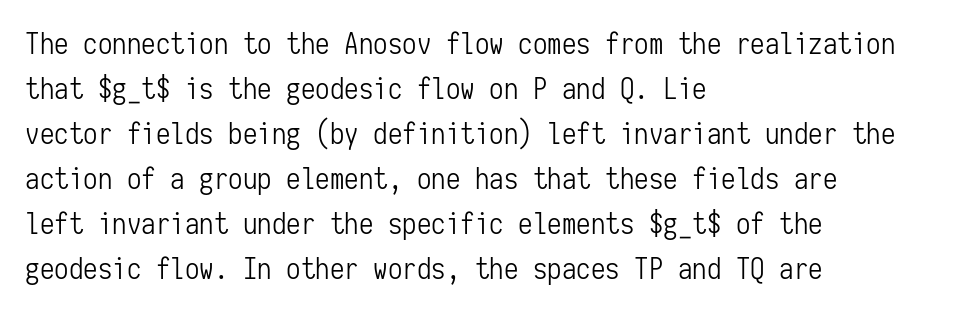
The image shows 29 px light, condensed sans-serif type, upright, monospaced; set left-aligned, normal line spacing (1.55x), normal letter spacing, not underlined; low stroke contrast and a medium x-height.
